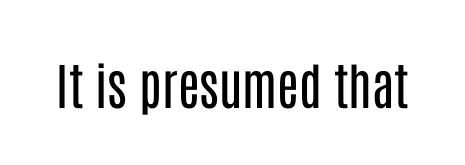
The image shows 50 px regular-weight, condensed sans-serif type, upright; set normal letter spacing, not underlined; low stroke contrast and a large x-height.
